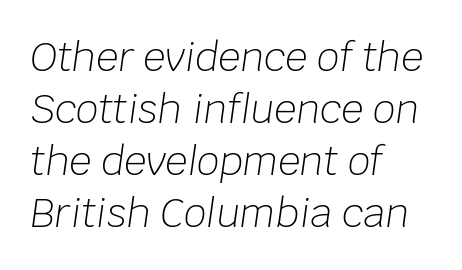
Q: Is the text bold? A: No.
Q: Is the text italic (slanted)? A: Yes, it leans right by about 8 degrees.
Q: Is the text underlined? A: No.
Q: How is the paragraph aligned? A: Left-aligned.
Q: Is the spacing between letters normal or unusually wide? A: Normal.
Q: Is the spacing between lines tight, normal or loose? A: Normal.
Q: Width (condensed, normal, or wide)? A: Normal.
Q: Stroke contrast? A: Low.
Q: x-height? A: Large.
Q: Monospaced? A: No.
